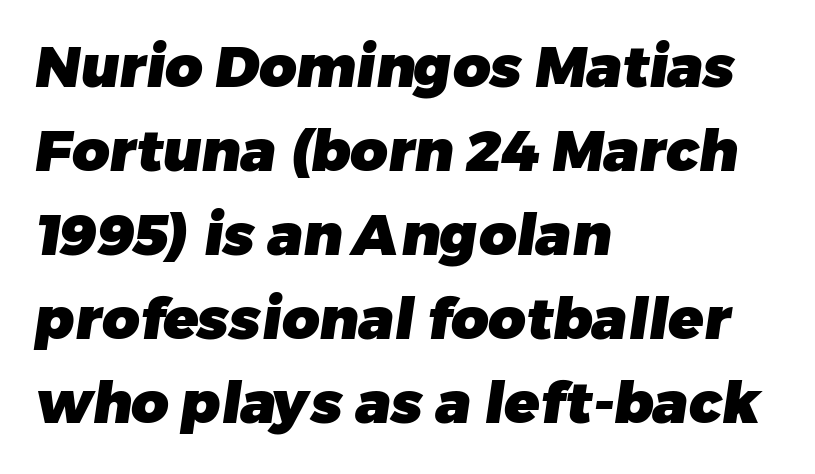
Leading matches the norm, producing a regular column. In terms of letterspacing, this is plain default setting. Caption: bold face, heavy strokes. Observe the absence of serifs on each vertical stroke in this sample. Beneath every word, the page is bare. A typesetter would call this proportional, since set widths differ per character.
